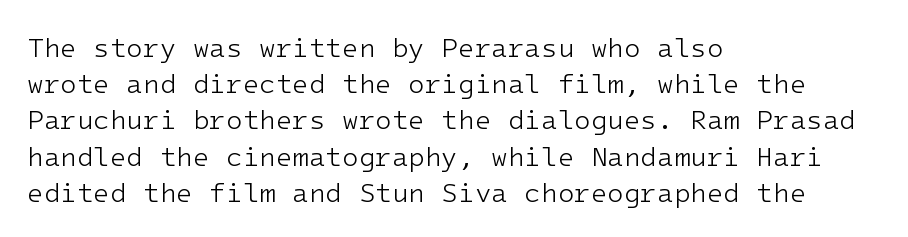
The image shows 27 px text type, upright; set left-aligned, normal line spacing (1.34x), normal letter spacing, not underlined.
